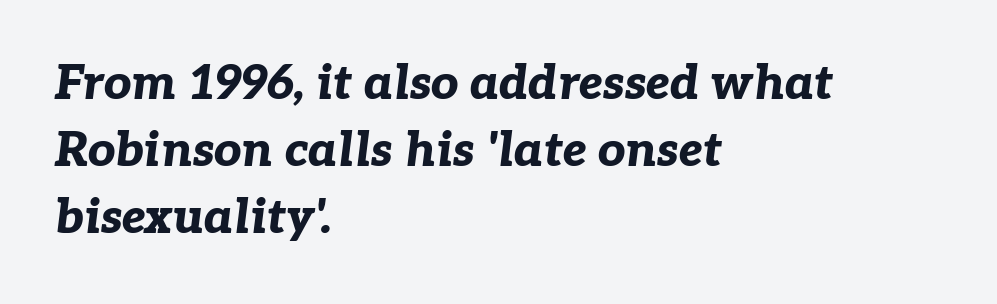
The image shows 48 px bold type, italic (leaning right); set left-aligned, normal line spacing (1.4x), normal letter spacing, not underlined; low stroke contrast and a medium x-height.
